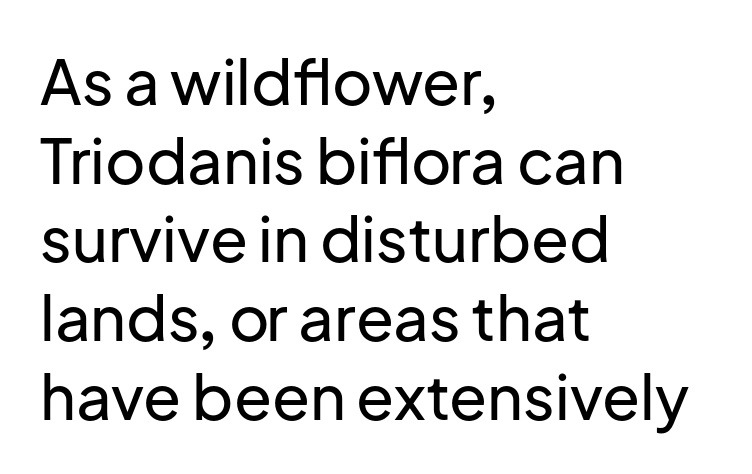
The image shows 62 px sans-serif type, upright; set left-aligned, normal line spacing (1.27x), normal letter spacing, not underlined; low stroke contrast and a medium x-height.
